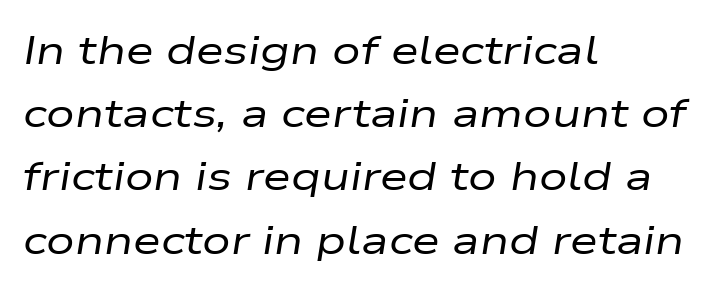
Q: Is the text bold? A: No.
Q: Is the text italic (slanted)? A: Yes, it leans right by about 9 degrees.
Q: Is the text underlined? A: No.
Q: How is the paragraph aligned? A: Left-aligned.
Q: Is the spacing between letters normal or unusually wide? A: Normal.
Q: Is the spacing between lines tight, normal or loose? A: Normal.
Q: Width (condensed, normal, or wide)? A: Wide.
Q: Stroke contrast? A: Low.
Q: x-height? A: Medium.
Q: Monospaced? A: No.
